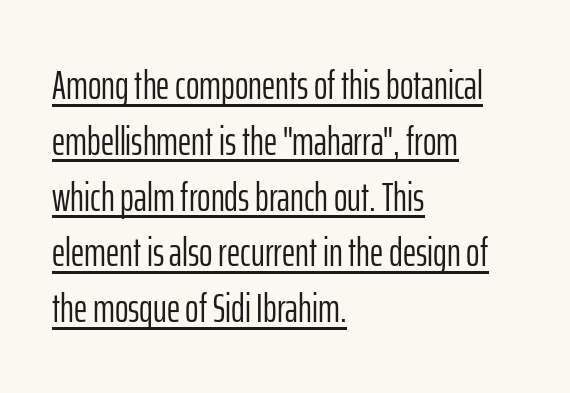
Horizontally, the lines are justified to the leading edge only. The strokes are not fattened; the text isn't bold. This sample keeps an unexceptional amount of space between lines. A typographer would call this underscored text.
